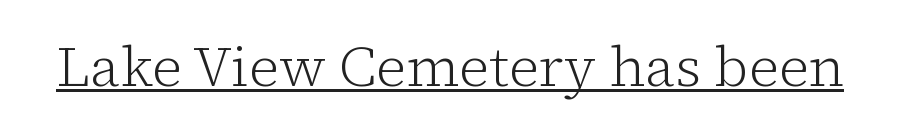
{"serif": "yes", "italic": "no", "bold": "no", "weight": "light", "width": "normal", "stroke_contrast": "low", "x_height": "medium", "monospaced": "no", "underline": "yes", "letter_spacing": "normal", "letter_spacing_em": 0.0, "glyph_px": 56}
